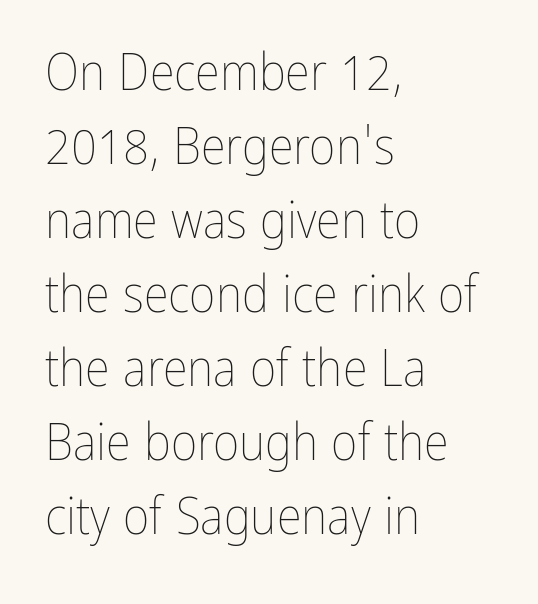
{"italic": "no", "bold": "no", "weight": "thin", "width": "condensed", "stroke_contrast": "low", "x_height": "medium", "monospaced": "no", "underline": "no", "align": "left", "line_spacing": "normal", "line_spacing_ratio": 1.45, "letter_spacing": "normal", "letter_spacing_em": 0.0, "glyph_px": 51}
